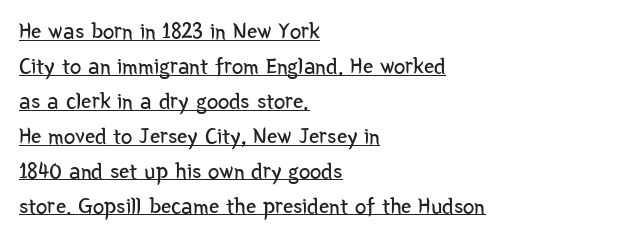
{"italic": "no", "bold": "no", "underline": "yes", "align": "left", "line_spacing": "normal", "line_spacing_ratio": 1.52, "letter_spacing": "normal", "letter_spacing_em": 0.0, "glyph_px": 23}
